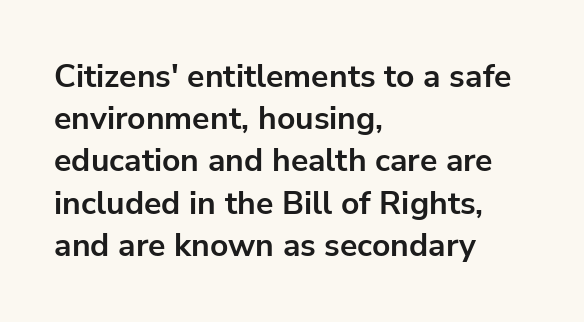
Q: Is the text bold? A: Yes.
Q: Is the text italic (slanted)? A: No, it is upright.
Q: Is the typeface a serif or a sans-serif typeface? A: Sans-serif.
Q: Is the text underlined? A: No.
Q: How is the paragraph aligned? A: Left-aligned.
Q: Is the spacing between letters normal or unusually wide? A: Normal.
Q: Is the spacing between lines tight, normal or loose? A: Normal.
Q: Width (condensed, normal, or wide)? A: Normal.
Q: Stroke contrast? A: Low.
Q: x-height? A: Medium.
Q: Monospaced? A: No.
